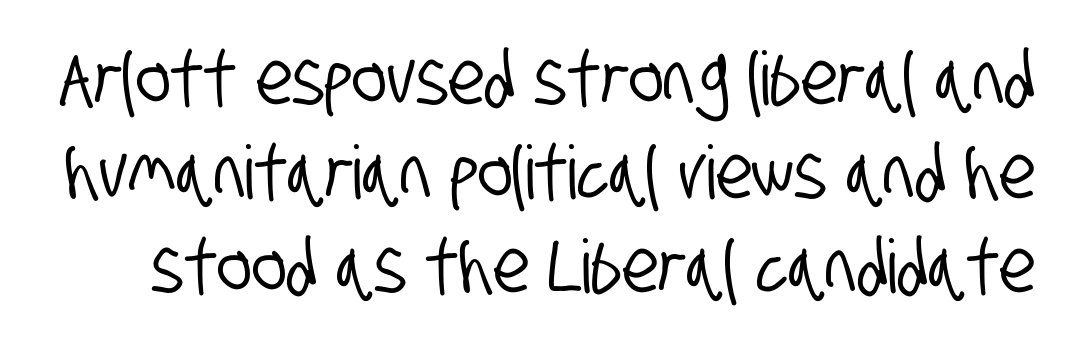
{"serif": "no", "width": "condensed", "stroke_contrast": "low", "x_height": "large", "monospaced": "no", "underline": "no", "line_spacing": "normal", "line_spacing_ratio": 1.27, "letter_spacing": "normal", "letter_spacing_em": 0.0, "glyph_px": 74}
